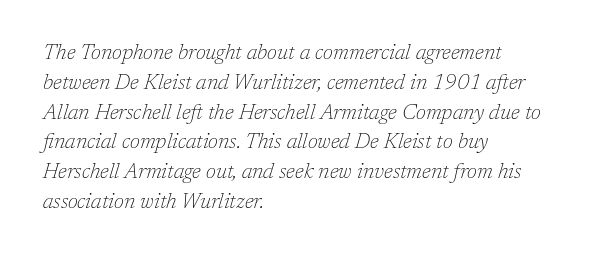
The image shows 21 px text type, italic (leaning right); set left-aligned, normal line spacing (1.42x), normal letter spacing, not underlined.
